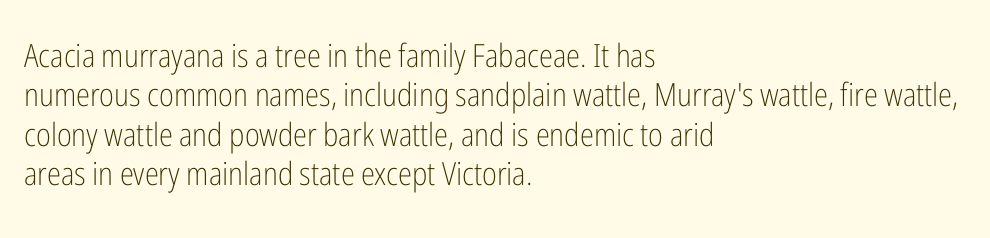
{"serif": "no", "italic": "no", "bold": "no", "weight": "light", "width": "condensed", "stroke_contrast": "low", "x_height": "medium", "monospaced": "no", "underline": "no", "align": "left", "line_spacing_ratio": 1.23, "letter_spacing": "normal", "letter_spacing_em": 0.0, "glyph_px": 32}
